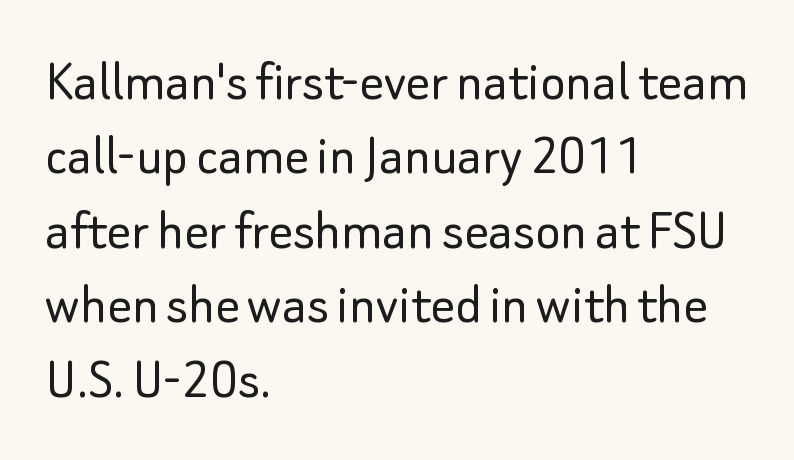
Each stroke keeps to a modest, everyday thickness or less. Honestly, there is no underline to notice here at all. The letters carry no serifs — their stems end cleanly without finishing strokes. Think of a printed novel: that variable character pitch is what you see here. Style check: upright.
